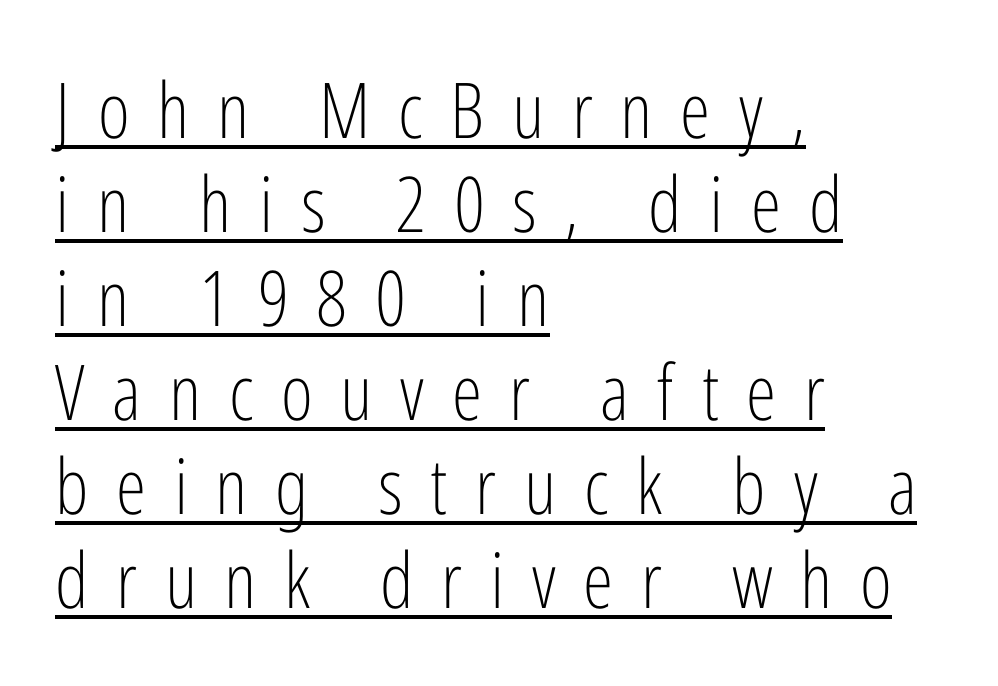
{"serif": "no", "italic": "no", "bold": "no", "weight": "light", "width": "condensed", "stroke_contrast": "low", "x_height": "medium", "monospaced": "no", "underline": "yes", "align": "left", "line_spacing_ratio": 1.22, "letter_spacing": "wide", "letter_spacing_em": 0.36, "glyph_px": 77}
